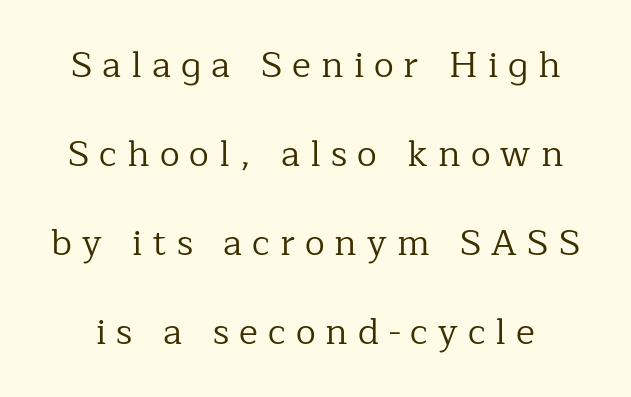
Weight: in the light-to-regular range. Is this a fixed-width face? No — the glyphs have proportional, varying widths. A roman cut, with each character standing at attention. Compared with typical paragraphs, the rows here are farther apart. The foot of each line stays bare and open. These lines are composed in type with serifs.
